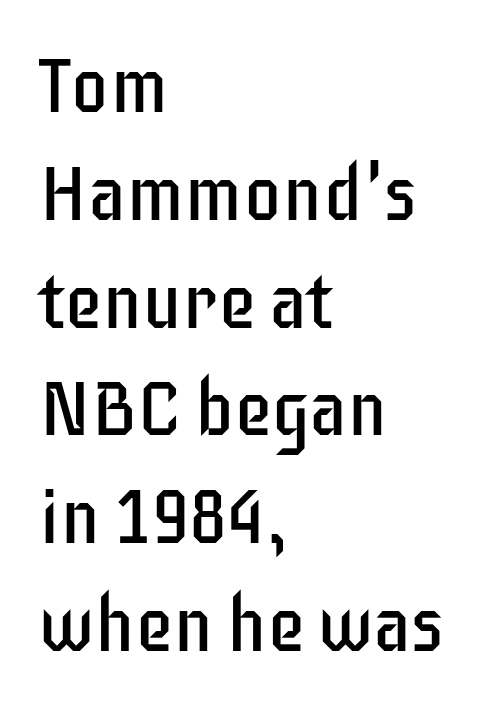
Weight: regular or lighter. Spacing between characters is what you'd get straight out of the box. Tall strokes in this sample are plumb rather than angled. Notice how descenders clear the ascenders below comfortably — that's standard leading.
